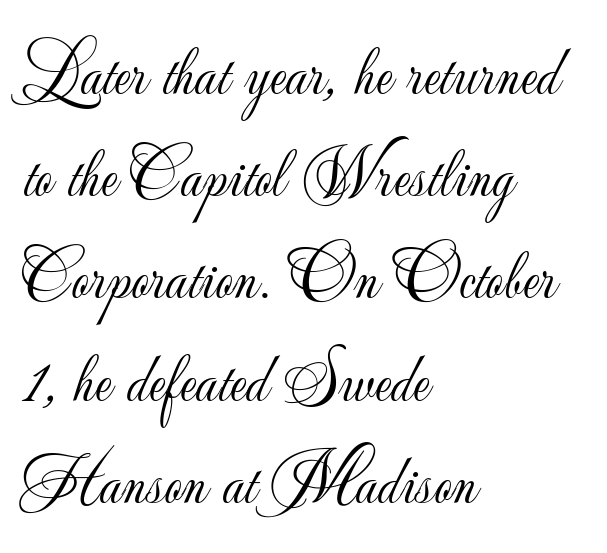
Q: Is the text bold? A: No.
Q: Is the text italic (slanted)? A: Yes.
Q: Is the typeface a serif or a sans-serif typeface? A: Sans-serif.
Q: Is the text underlined? A: No.
Q: How is the paragraph aligned? A: Left-aligned.
Q: Is the spacing between letters normal or unusually wide? A: Normal.
Q: Is the spacing between lines tight, normal or loose? A: Normal.
Q: Width (condensed, normal, or wide)? A: Normal.
Q: Stroke contrast? A: Low.
Q: x-height? A: Small.
Q: Monospaced? A: No.
